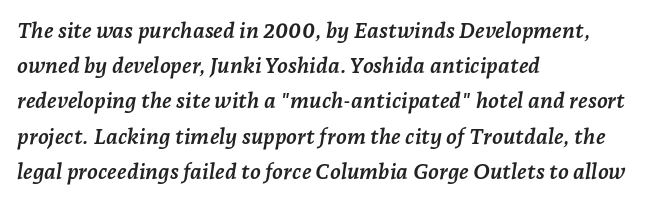
These lines stack with their left ends in a neat column. Notice how the stems are inclined rather than vertical — that's the hallmark of italics. Any mark beneath the type? The region is blank. Inter-character spacing is left at the font's built-in metrics.
